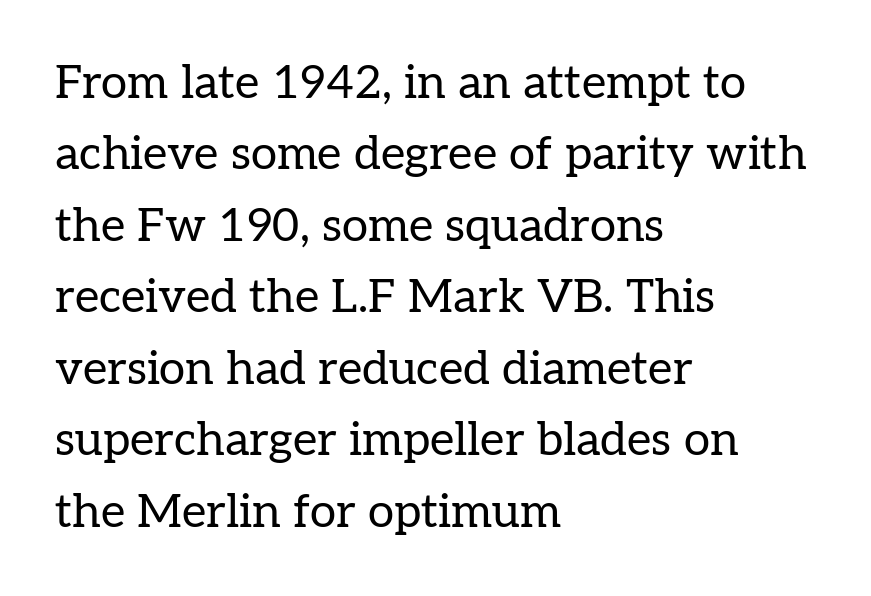
Q: Is the text bold? A: No.
Q: Is the text italic (slanted)? A: No, it is upright.
Q: Is the typeface a serif or a sans-serif typeface? A: Serif.
Q: Is the text underlined? A: No.
Q: How is the paragraph aligned? A: Left-aligned.
Q: Is the spacing between letters normal or unusually wide? A: Normal.
Q: Is the spacing between lines tight, normal or loose? A: Normal.
Q: Width (condensed, normal, or wide)? A: Normal.
Q: Stroke contrast? A: Low.
Q: x-height? A: Medium.
Q: Monospaced? A: No.
